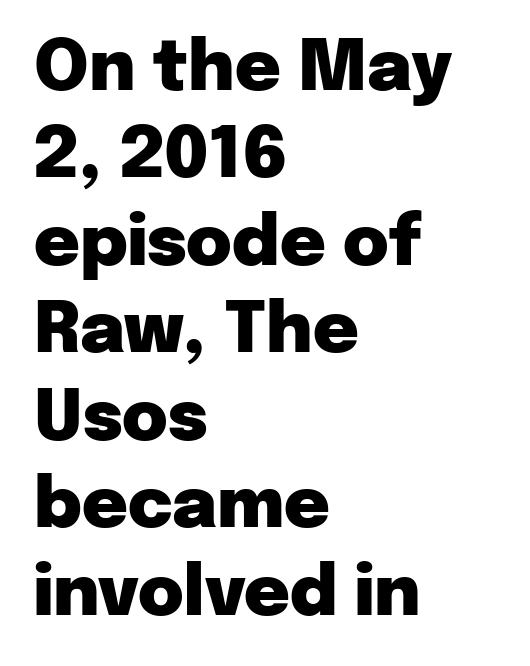
Every row of glyphs begins at an identical x-position on the left. Inter-character spacing is left at the font's built-in metrics. Grotesque or geometric, the face here clearly has no serifs. You'd pick this weight for a headline — it's a proper bold.
